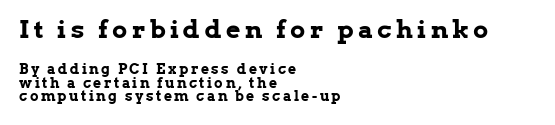
Q: Is the text bold? A: Yes.
Q: Is the text italic (slanted)? A: No, it is upright.
Q: Is the text underlined? A: No.
Q: How is the paragraph aligned? A: Left-aligned.
Q: Is the spacing between lines tight, normal or loose? A: Tight.
Q: Which block of text is set in a larger size, the first (top) or the second (bottom)? A: The first (top) one.
